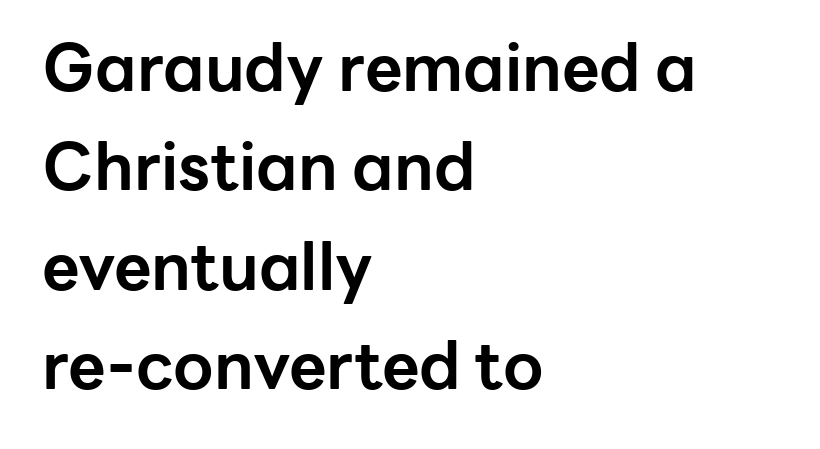
Q: Is the text bold? A: Yes.
Q: Is the text italic (slanted)? A: No, it is upright.
Q: Is the typeface a serif or a sans-serif typeface? A: Sans-serif.
Q: Is the text underlined? A: No.
Q: How is the paragraph aligned? A: Left-aligned.
Q: Is the spacing between letters normal or unusually wide? A: Normal.
Q: Is the spacing between lines tight, normal or loose? A: Normal.
Q: Width (condensed, normal, or wide)? A: Normal.
Q: Stroke contrast? A: Low.
Q: x-height? A: Medium.
Q: Monospaced? A: No.
